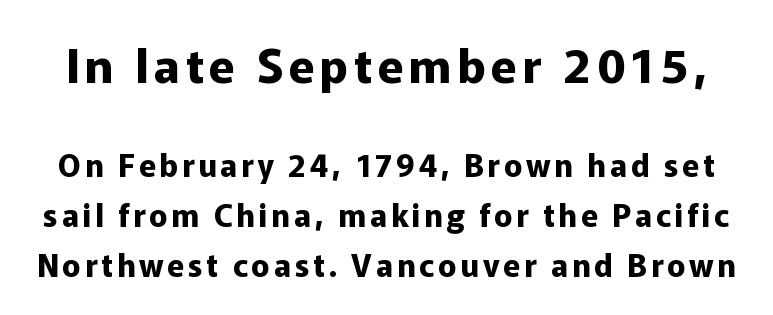
The image shows 47 px bold sans-serif type, upright; set normal line spacing (1.61x), not underlined; the first (top) block is 1.52x larger; low stroke contrast and a medium x-height.
